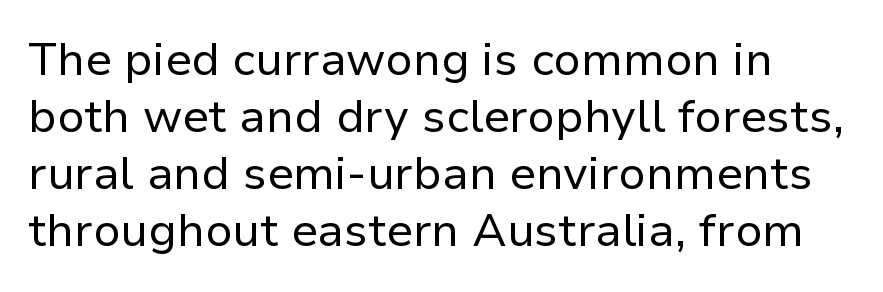
The letters stand straight up with perfectly vertical stems. Character widths vary here, with narrow letters taking less room than wide ones. Summary of weight: not heavy and not bold. Spacing between characters is what you'd get straight out of the box.
